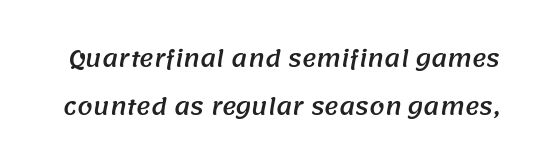
Q: Is the text underlined? A: No.
Q: Is the spacing between letters normal or unusually wide? A: Normal.
Q: Is the spacing between lines tight, normal or loose? A: Loose.
